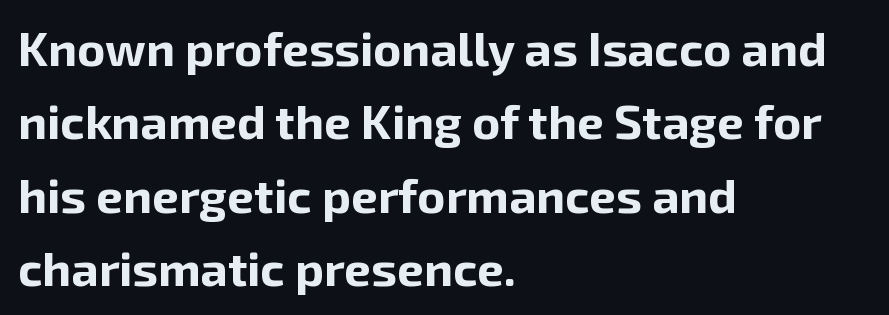
{"serif": "no", "italic": "no", "bold": "yes", "weight": "bold", "width": "normal", "stroke_contrast": "low", "x_height": "medium", "monospaced": "no", "underline": "no", "align": "left", "line_spacing": "normal", "line_spacing_ratio": 1.53, "letter_spacing": "normal", "letter_spacing_em": 0.0, "glyph_px": 48}
